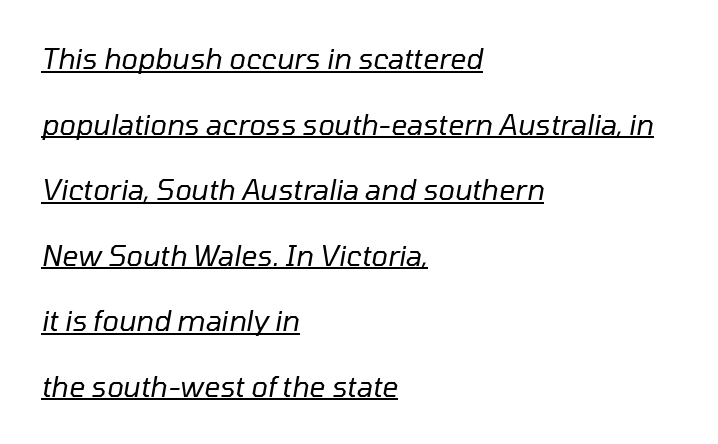
The image shows 28 px regular-weight type, italic (leaning right); set left-aligned, loose line spacing (2.34x), normal letter spacing, underlined; low stroke contrast and a medium x-height.
